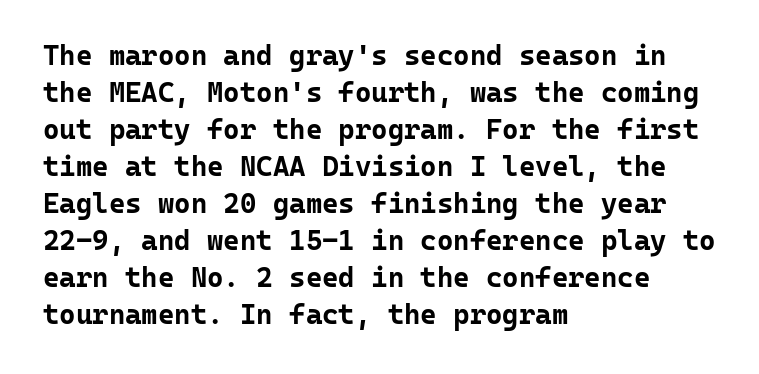
No extra tracking has been applied to these lines. Just letters on the line, the space beneath them empty. These lines are rendered in a fixed-pitch font. Emphasis by weight is at full strength: bold.
